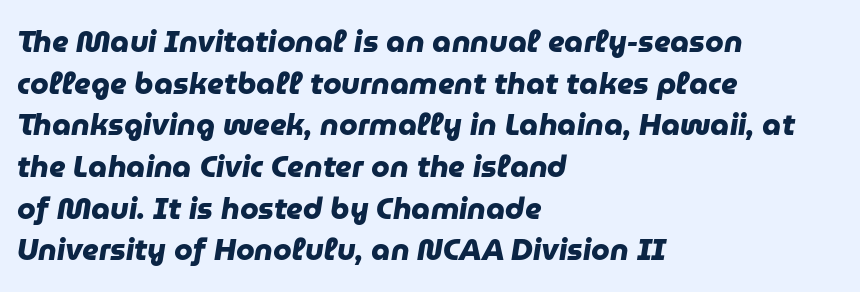
{"serif": "no", "bold": "yes", "weight": "heavy", "width": "normal", "stroke_contrast": "low", "x_height": "medium", "monospaced": "no", "underline": "no", "align": "left", "line_spacing": "normal", "line_spacing_ratio": 1.39, "letter_spacing": "normal", "letter_spacing_em": 0.0, "glyph_px": 30}
